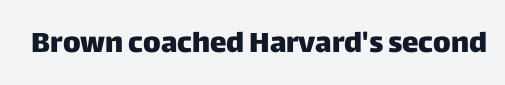
Glyph-to-glyph distance matches everyday printed text. Character widths vary here, with narrow letters taking less room than wide ones. Serif or sans? Sans — the stroke terminals are bare. Type without underlining. A typesetter would mark this as roman, not italic.
